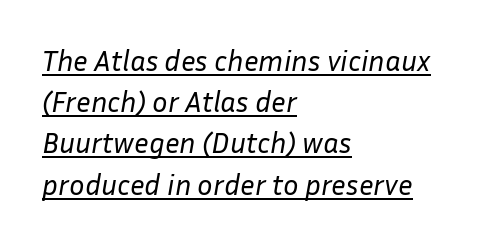
Q: Is the text bold? A: No.
Q: Is the text italic (slanted)? A: Yes, it leans right by about 10 degrees.
Q: Is the text underlined? A: Yes.
Q: How is the paragraph aligned? A: Left-aligned.
Q: Is the spacing between letters normal or unusually wide? A: Normal.
Q: Is the spacing between lines tight, normal or loose? A: Normal.
Q: Width (condensed, normal, or wide)? A: Normal.
Q: Stroke contrast? A: Low.
Q: x-height? A: Medium.
Q: Monospaced? A: No.
